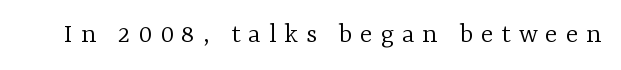
The image shows 29 px light serif type, upright; set unusually wide letter spacing (+0.27 em), not underlined; low stroke contrast and a medium x-height.
